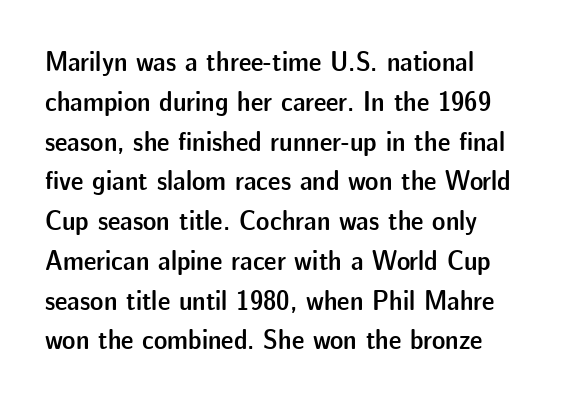
The image shows 28 px semibold sans-serif type, upright; set left-aligned, normal line spacing (1.42x), normal letter spacing, not underlined; low stroke contrast and a medium x-height.
